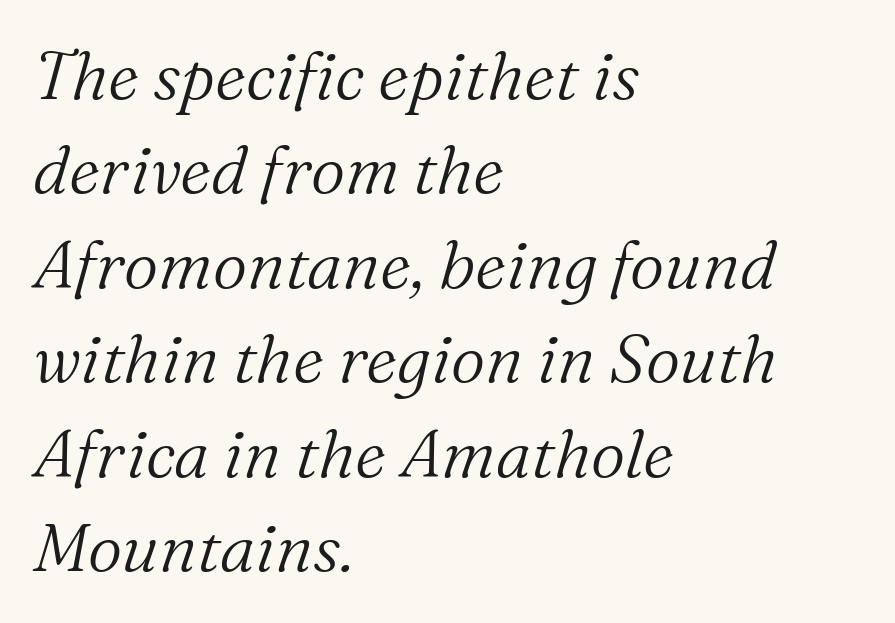
Q: Is the text bold? A: No.
Q: Is the text italic (slanted)? A: Yes, it leans right by about 16 degrees.
Q: Is the typeface a serif or a sans-serif typeface? A: Serif.
Q: Is the text underlined? A: No.
Q: How is the paragraph aligned? A: Left-aligned.
Q: Is the spacing between letters normal or unusually wide? A: Normal.
Q: Is the spacing between lines tight, normal or loose? A: Normal.
Q: Width (condensed, normal, or wide)? A: Normal.
Q: Stroke contrast? A: Medium.
Q: x-height? A: Medium.
Q: Monospaced? A: No.
